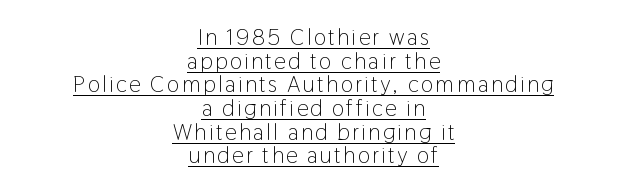
{"italic": "no", "bold": "no", "underline": "yes", "align": "center", "line_spacing": "tight", "line_spacing_ratio": 1.03, "glyph_px": 23}
